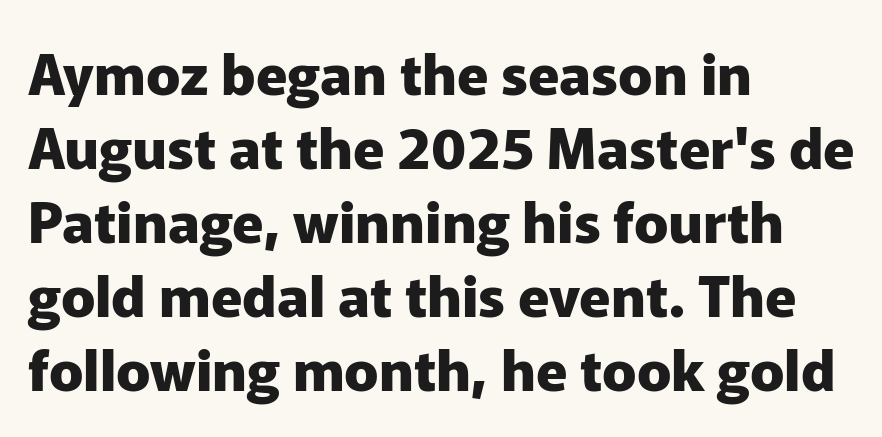
{"serif": "no", "italic": "no", "bold": "yes", "weight": "heavy", "width": "normal", "stroke_contrast": "low", "x_height": "medium", "monospaced": "no", "underline": "no", "align": "left", "line_spacing": "normal", "line_spacing_ratio": 1.3, "letter_spacing": "normal", "letter_spacing_em": 0.0, "glyph_px": 57}
